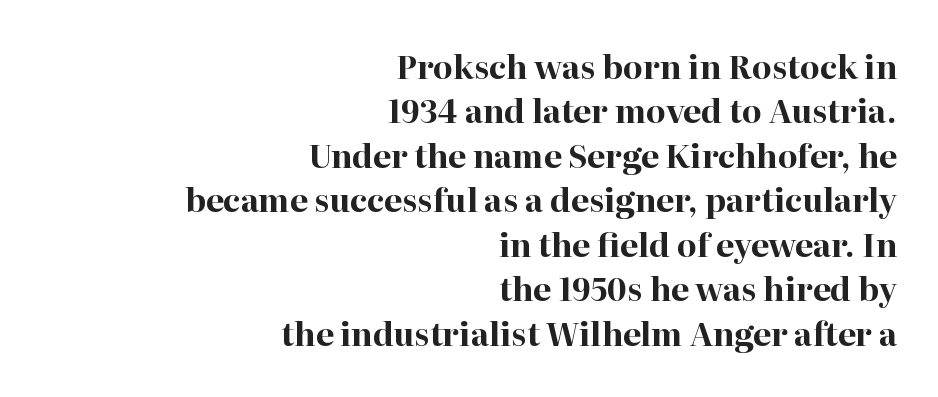
{"serif": "yes", "italic": "no", "bold": "yes", "weight": "bold", "width": "normal", "stroke_contrast": "high", "x_height": "medium", "monospaced": "no", "underline": "no", "align": "right", "line_spacing": "normal", "line_spacing_ratio": 1.39, "letter_spacing": "normal", "letter_spacing_em": 0.0, "glyph_px": 32}
